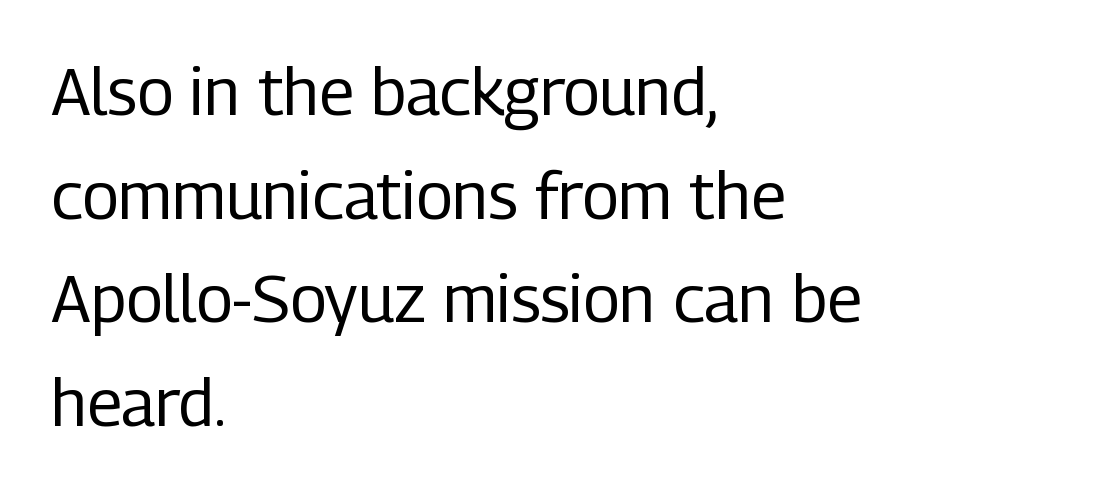
Looks like regular typesetting: each glyph gets only the width it needs. There is no visible air inserted between adjacent glyphs. The space between consecutive lines is moderate. Italic? Not at all — the glyphs are vertical.
